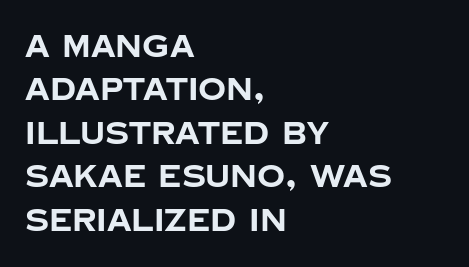
{"serif": "no", "italic": "no", "bold": "yes", "weight": "bold", "width": "normal", "stroke_contrast": "low", "x_height": "large", "monospaced": "no", "underline": "no", "align": "left", "line_spacing": "normal", "line_spacing_ratio": 1.4, "letter_spacing": "normal", "letter_spacing_em": 0.0, "glyph_px": 31}
